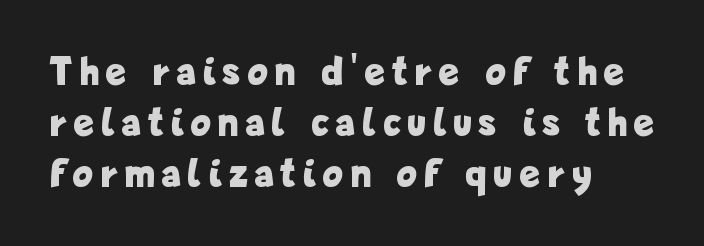
The image shows 41 px bold, condensed sans-serif type, upright; set left-aligned, line spacing 1.24x, unusually wide letter spacing (+0.21 em), not underlined; low stroke contrast and a medium x-height.
